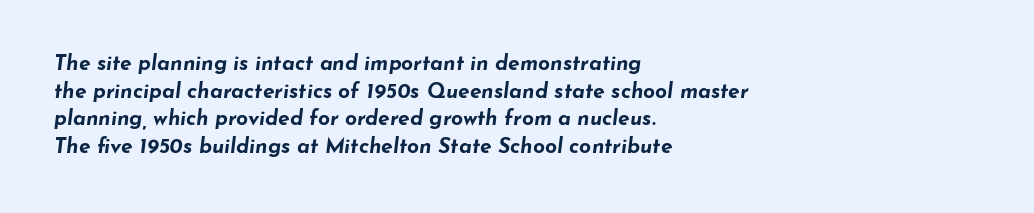
Q: Is the text bold? A: Yes.
Q: Is the text italic (slanted)? A: Yes, it leans right by about 7 degrees.
Q: Is the text underlined? A: No.
Q: How is the paragraph aligned? A: Left-aligned.
Q: Is the spacing between letters normal or unusually wide? A: Normal.
Q: Is the spacing between lines tight, normal or loose? A: Normal.
